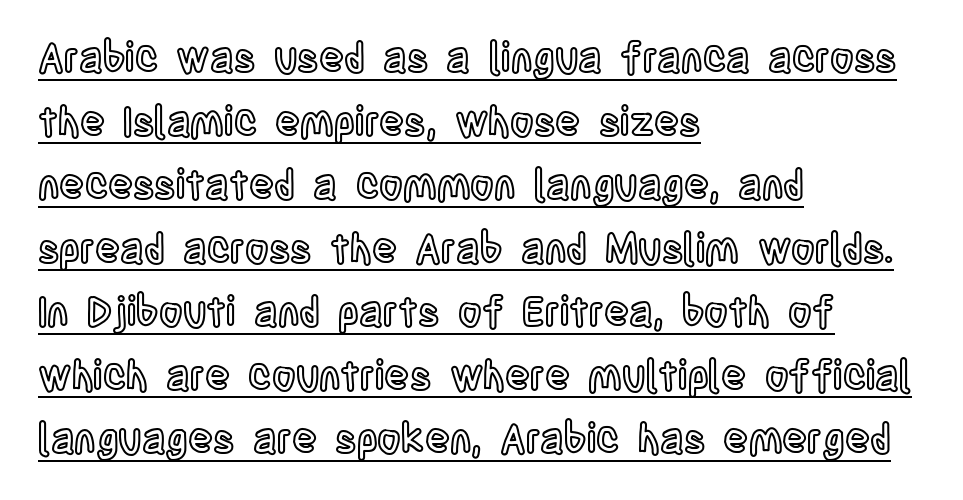
This rendering leaves character spacing at its baseline value. Posture: vertical. The ragged edge is on the right, which tells us the setting is flush left. The leading is moderate, giving the passage an even texture. Each line of the rendering has a horizontal stroke beneath the glyphs. You could not count columns in this text — the font is proportionally spaced.
